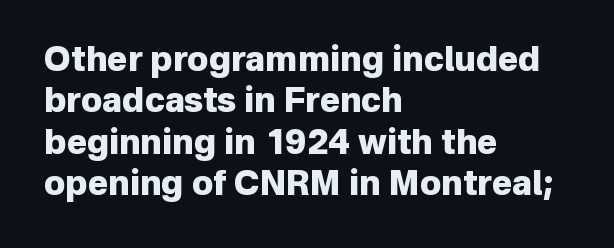
{"serif": "no", "italic": "no", "bold": "yes", "weight": "heavy", "width": "normal", "stroke_contrast": "low", "x_height": "medium", "monospaced": "no", "underline": "no", "align": "left", "line_spacing_ratio": 1.22, "letter_spacing": "normal", "letter_spacing_em": 0.0, "glyph_px": 34}
